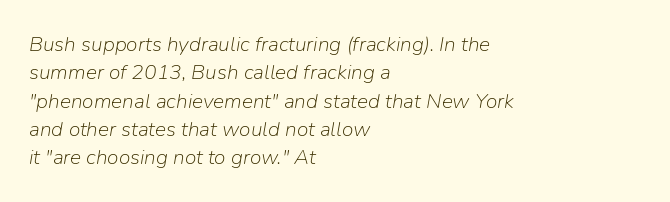
The image shows 21 px text type, italic (leaning right); set left-aligned, normal line spacing (1.35x), normal letter spacing, not underlined.
